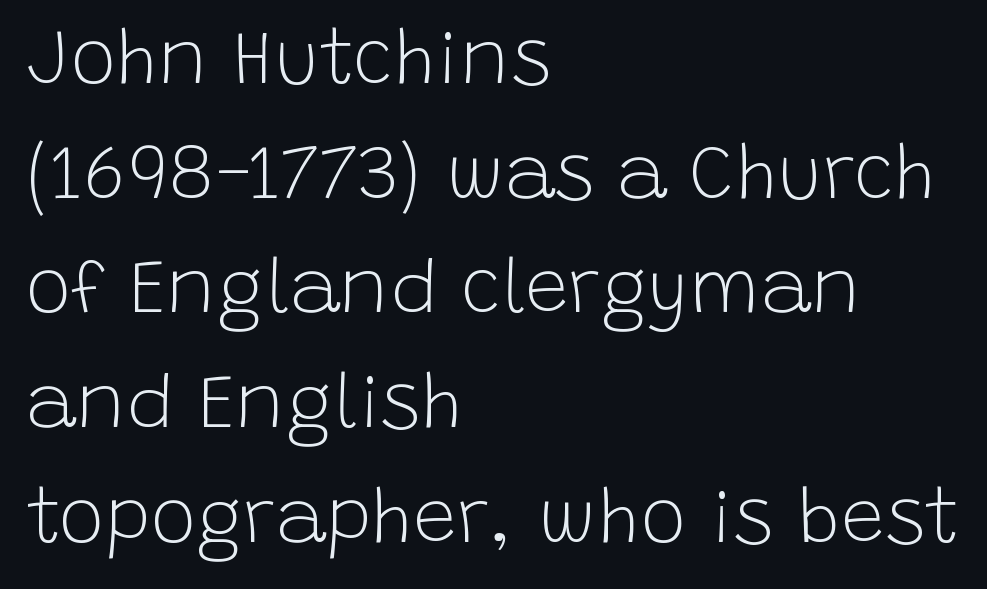
The image shows 77 px light sans-serif type, upright; set left-aligned, normal line spacing (1.49x), normal letter spacing, not underlined; low stroke contrast and a large x-height.
